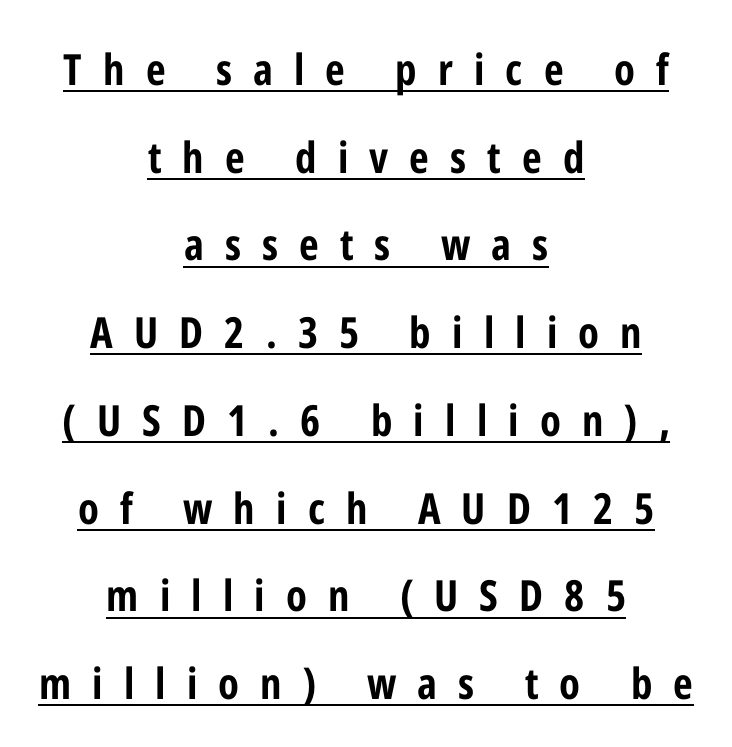
Is the letter spacing exaggerated? Yes — the characters are pushed far apart. Here the designer chose a conventional face with non-uniform glyph widths. Widely set lines give the paragraph a tall, airy silhouette. Compared with an ordinary text face, these strokes are far heavier — a full bold.
